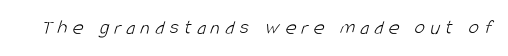
{"bold": "no", "underline": "no", "letter_spacing": "wide", "letter_spacing_em": 0.25, "glyph_px": 21}
